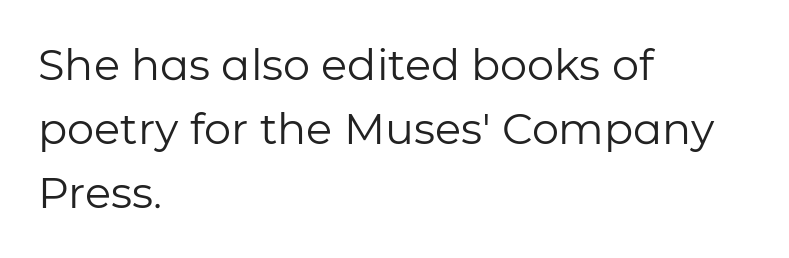
Think of a printed novel: that variable character pitch is what you see here. The paragraph has a hard left edge and a soft right edge. In terms of letterspacing, this is plain default setting. The glyphs in this specimen are sans serif. Each new line begins a customary step beneath the previous one. A clean baseline with only descenders dipping below it.
